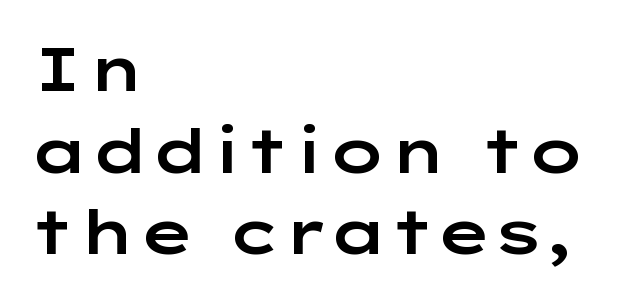
Line spacing here is normal. Check under the words: just untouched page. No italicization has been applied; the sample stays upright. The setting favours the left margin, as ordinary paragraphs usually do. Nothing sits at the stroke ends, so this counts as sans-serif.
